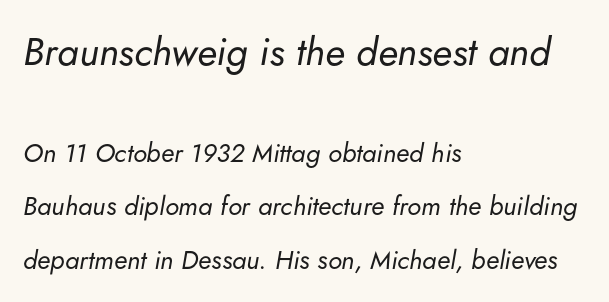
{"italic": "yes", "lean": "right", "slant_degrees": 5, "bold": "no", "weight": "regular", "width": "normal", "stroke_contrast": "low", "x_height": "small", "monospaced": "no", "underline": "no", "align": "left", "line_spacing": "loose", "line_spacing_ratio": 2.05, "letter_spacing": "normal", "letter_spacing_em": 0.0, "larger_block": "first", "size_ratio": 1.5, "glyph_px": 39}
